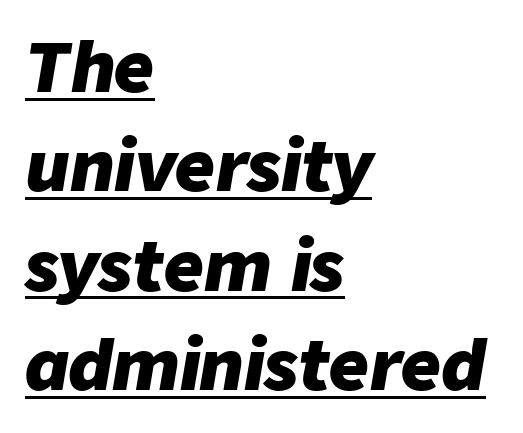
{"italic": "yes", "lean": "right", "slant_degrees": 9, "bold": "yes", "weight": "heavy", "width": "normal", "stroke_contrast": "low", "x_height": "medium", "monospaced": "no", "underline": "yes", "align": "left", "line_spacing": "normal", "line_spacing_ratio": 1.44, "letter_spacing": "normal", "letter_spacing_em": 0.0, "glyph_px": 69}
